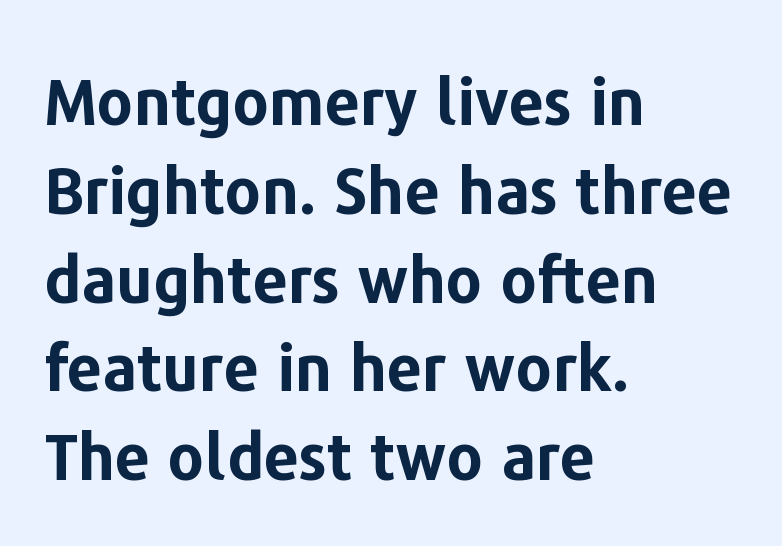
Q: Is the text bold? A: Yes.
Q: Is the text italic (slanted)? A: No, it is upright.
Q: Is the typeface a serif or a sans-serif typeface? A: Sans-serif.
Q: Is the text underlined? A: No.
Q: How is the paragraph aligned? A: Left-aligned.
Q: Is the spacing between letters normal or unusually wide? A: Normal.
Q: Is the spacing between lines tight, normal or loose? A: Normal.
Q: Width (condensed, normal, or wide)? A: Normal.
Q: Stroke contrast? A: Low.
Q: x-height? A: Medium.
Q: Monospaced? A: No.
